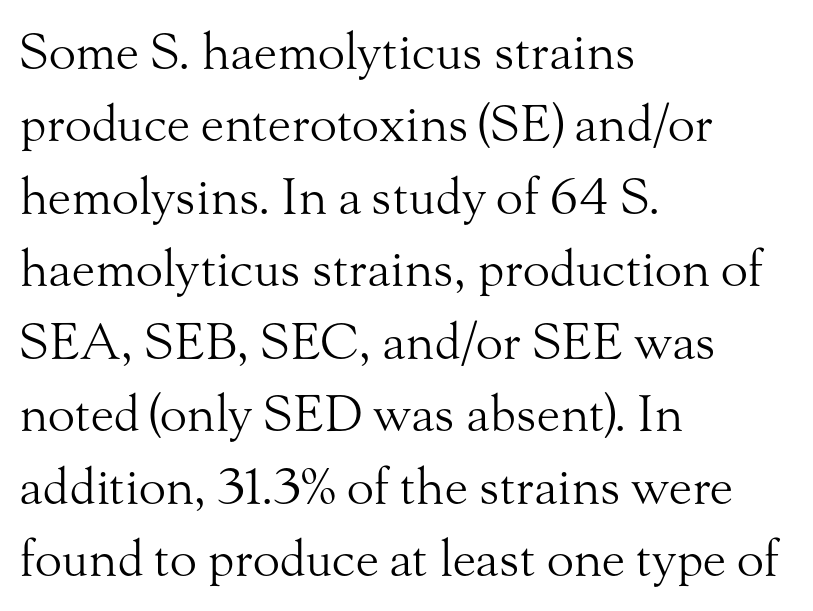
{"serif": "yes", "italic": "no", "bold": "no", "weight": "light", "width": "normal", "stroke_contrast": "medium", "x_height": "small", "monospaced": "no", "underline": "no", "align": "left", "line_spacing": "normal", "line_spacing_ratio": 1.45, "letter_spacing": "normal", "letter_spacing_em": 0.0, "glyph_px": 50}
